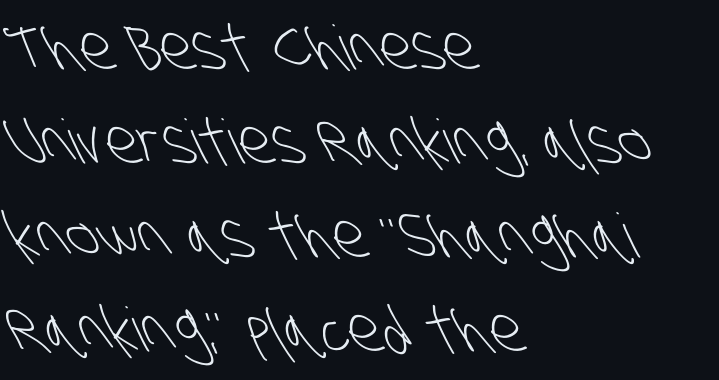
Heft: none added — not bold. Rule under the text: the space is simply empty. The letters advance in unequal steps, a hallmark of proportional type. The rows are spaced the way most documents space them.
